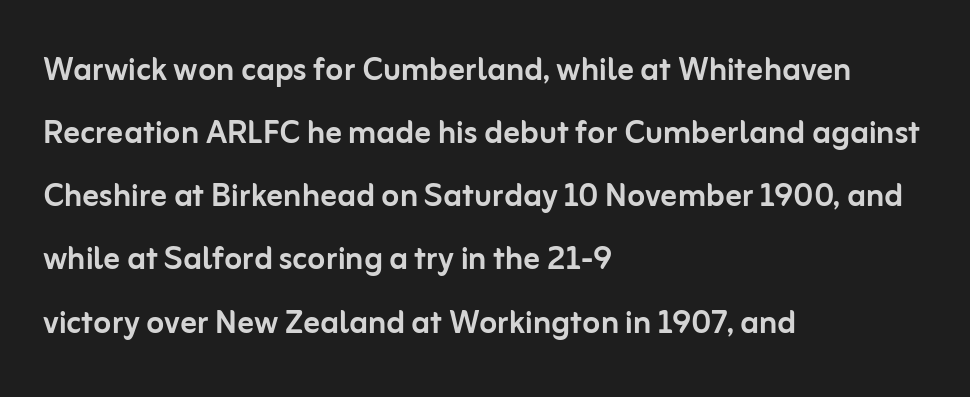
The image shows 41 px sans-serif type, upright; set left-aligned, normal line spacing (1.54x), normal letter spacing, not underlined; low stroke contrast and a medium x-height.
